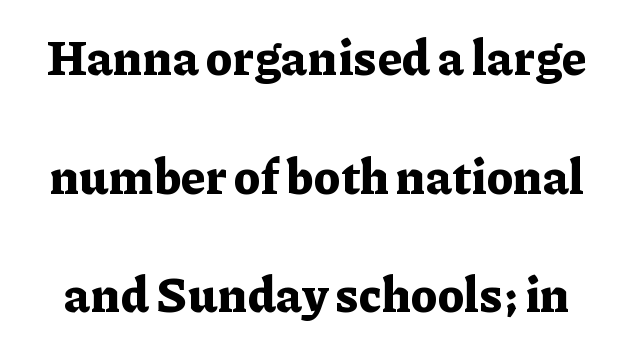
The image shows 48 px bold serif type, upright; set loose line spacing (2.47x), normal letter spacing, not underlined; low stroke contrast and a medium x-height.
